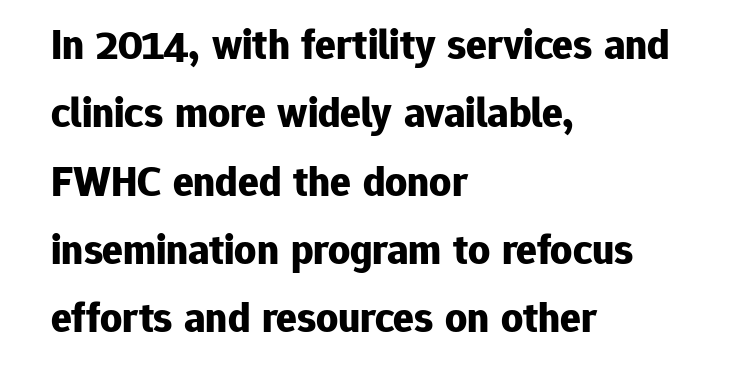
Stroke terminals: plain, sans-serif. This sample has the flowing, uneven cadence of proportional lettering. Which margin do the lines hug? The left one — the right edge is uneven. Tracking value appears to be zero — textbook default spacing.
